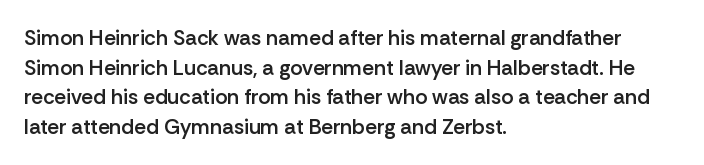
If you measured baseline to baseline, you'd find a middling distance. No italicization has been applied; the sample stays upright. If you drew a ruler down the left edge, every line would touch it. Has an underline been added? It has not. Semibold letterforms, between regular and bold. Here the glyphs are tracked normally, forming tight word shapes.
